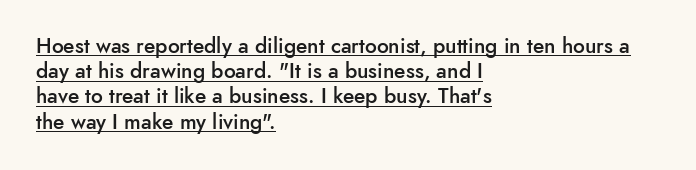
Q: Is the text bold? A: Semi-bold.
Q: Is the text italic (slanted)? A: No, it is upright.
Q: Is the text underlined? A: Yes.
Q: How is the paragraph aligned? A: Left-aligned.
Q: Is the spacing between letters normal or unusually wide? A: Normal.
